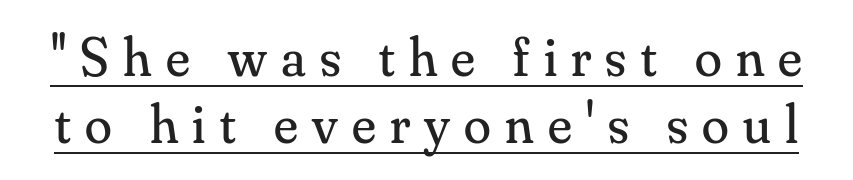
{"serif": "yes", "italic": "no", "bold": "no", "weight": "regular", "width": "normal", "stroke_contrast": "medium", "x_height": "small", "monospaced": "no", "underline": "yes", "line_spacing_ratio": 1.21, "letter_spacing": "wide", "letter_spacing_em": 0.26, "glyph_px": 55}
